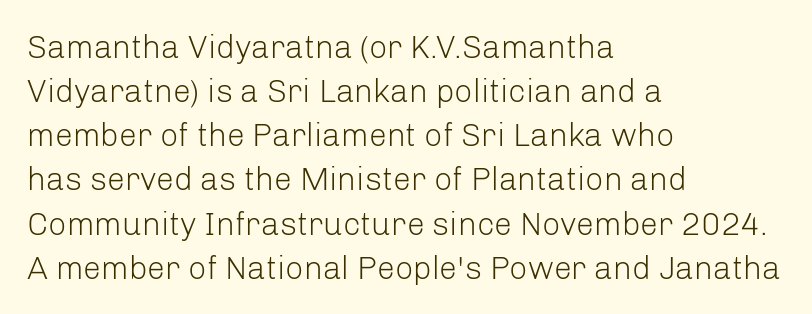
Q: Is the text bold? A: No.
Q: Is the text italic (slanted)? A: No, it is upright.
Q: Is the typeface a serif or a sans-serif typeface? A: Sans-serif.
Q: Is the text underlined? A: No.
Q: How is the paragraph aligned? A: Left-aligned.
Q: Is the spacing between letters normal or unusually wide? A: Normal.
Q: Is the spacing between lines tight, normal or loose? A: Normal.
Q: Width (condensed, normal, or wide)? A: Normal.
Q: Stroke contrast? A: Low.
Q: x-height? A: Medium.
Q: Monospaced? A: No.
